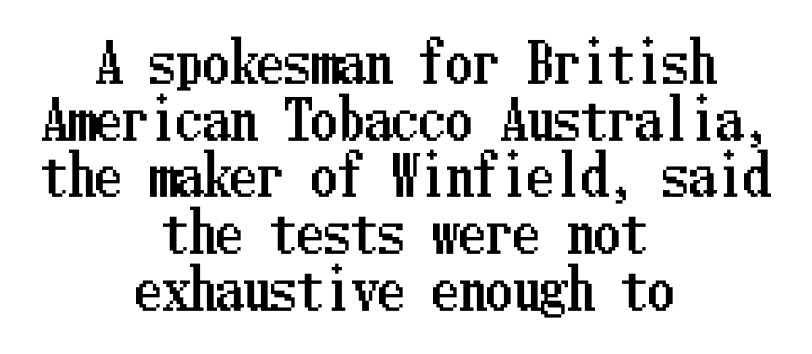
Q: Is the text italic (slanted)? A: No, it is upright.
Q: Is the text underlined? A: No.
Q: How is the paragraph aligned? A: Centered.
Q: Is the spacing between letters normal or unusually wide? A: Normal.
Q: Is the spacing between lines tight, normal or loose? A: Tight.
Q: Width (condensed, normal, or wide)? A: Condensed.
Q: Stroke contrast? A: Low.
Q: x-height? A: Medium.
